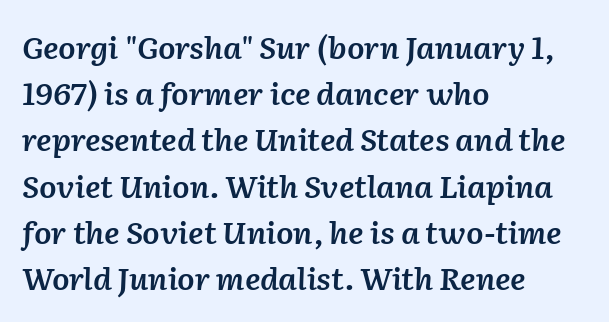
Left-aligned paragraph, ragged on the right. Just letters on the line, the space beneath them empty. The rendering uses natural spacing where letterforms have individual widths. Stroke thickness is moderately raised; the sample reads as semibold. The whole block is typeset with a tilt.
